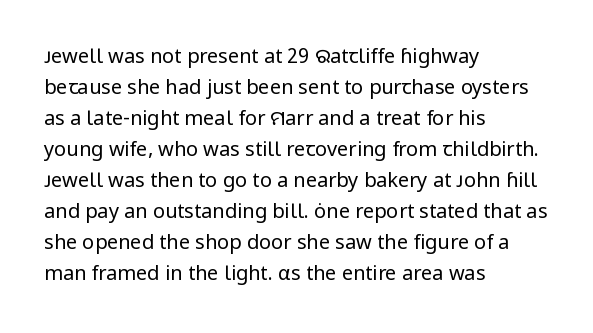
The image shows 20 px text type, upright; set left-aligned, normal line spacing (1.55x), normal letter spacing, not underlined.
